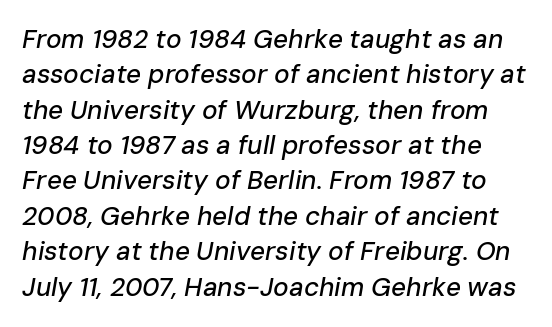
Q: Is the text italic (slanted)? A: Yes, it leans right by about 10 degrees.
Q: Is the text underlined? A: No.
Q: Is the spacing between letters normal or unusually wide? A: Normal.
Q: Is the spacing between lines tight, normal or loose? A: Normal.
